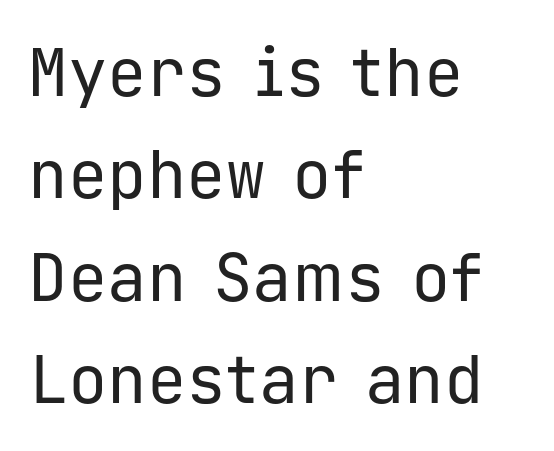
Q: Is the text bold? A: No.
Q: Is the text italic (slanted)? A: No, it is upright.
Q: Is the typeface a serif or a sans-serif typeface? A: Sans-serif.
Q: Is the text underlined? A: No.
Q: How is the paragraph aligned? A: Left-aligned.
Q: Is the spacing between letters normal or unusually wide? A: Normal.
Q: Is the spacing between lines tight, normal or loose? A: Normal.
Q: Width (condensed, normal, or wide)? A: Normal.
Q: Stroke contrast? A: Low.
Q: x-height? A: Medium.
Q: Monospaced? A: Yes.
